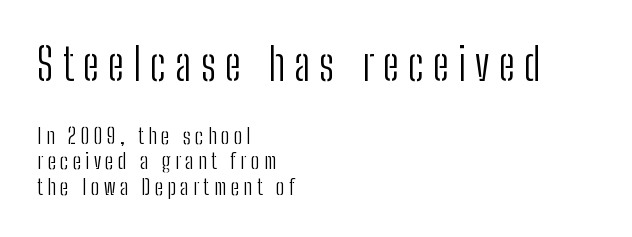
{"serif": "no", "italic": "no", "bold": "no", "weight": "light", "width": "condensed", "stroke_contrast": "low", "x_height": "medium", "monospaced": "no", "underline": "no", "align": "left", "line_spacing": "tight", "line_spacing_ratio": 1.14, "letter_spacing": "wide", "letter_spacing_em": 0.21, "larger_block": "first", "size_ratio": 2.0, "glyph_px": 44}
